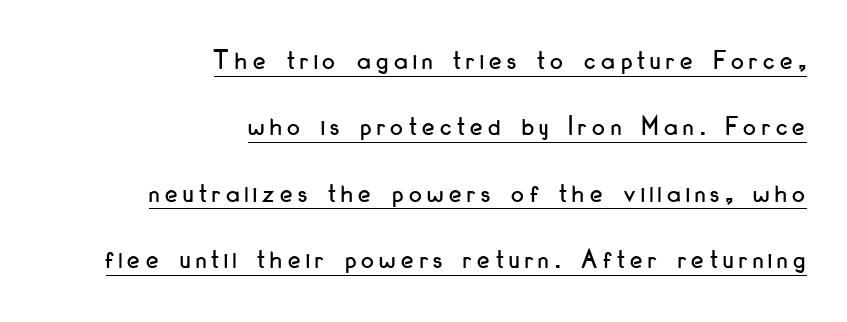
{"serif": "no", "italic": "no", "width": "condensed", "stroke_contrast": "low", "x_height": "small", "monospaced": "no", "underline": "yes", "align": "right", "line_spacing": "loose", "line_spacing_ratio": 2.37, "letter_spacing": "wide", "letter_spacing_em": 0.2, "glyph_px": 28}
